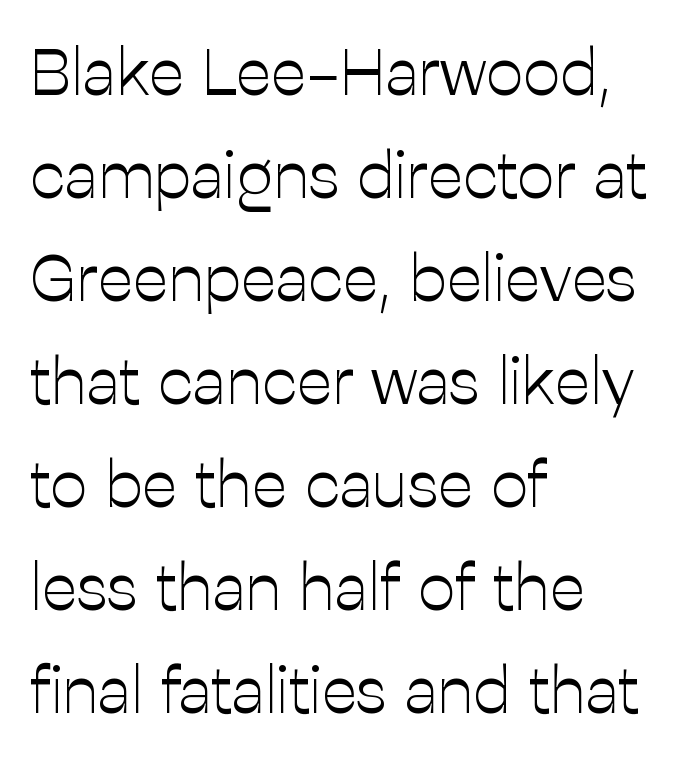
{"serif": "no", "italic": "no", "bold": "no", "weight": "light", "width": "normal", "stroke_contrast": "low", "x_height": "medium", "monospaced": "no", "underline": "no", "align": "left", "line_spacing": "normal", "line_spacing_ratio": 1.56, "letter_spacing": "normal", "letter_spacing_em": 0.0, "glyph_px": 66}
